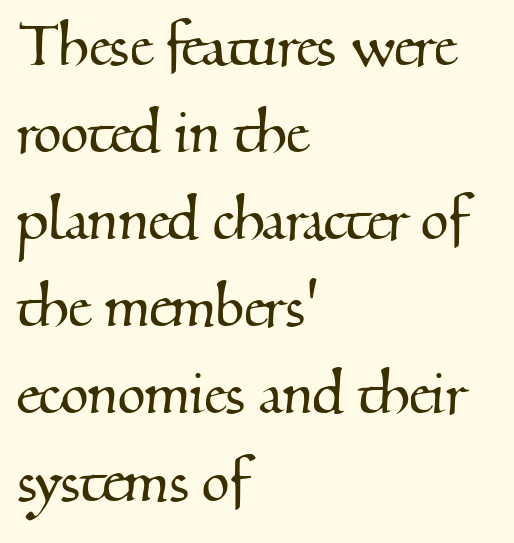
The image shows 72 px serif type; set left-aligned, line spacing 1.21x, normal letter spacing, not underlined; medium stroke contrast and a small x-height.
